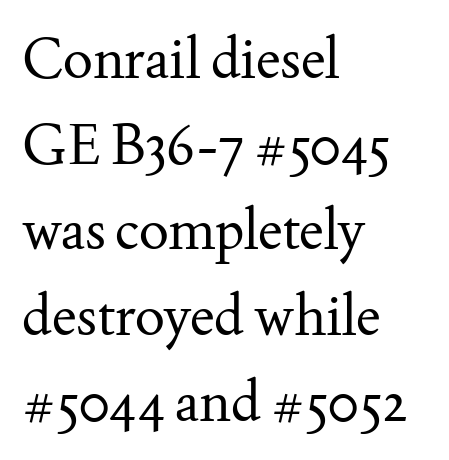
Q: Is the text bold? A: No.
Q: Is the text italic (slanted)? A: No, it is upright.
Q: Is the typeface a serif or a sans-serif typeface? A: Serif.
Q: Is the text underlined? A: No.
Q: How is the paragraph aligned? A: Left-aligned.
Q: Is the spacing between letters normal or unusually wide? A: Normal.
Q: Is the spacing between lines tight, normal or loose? A: Normal.
Q: Width (condensed, normal, or wide)? A: Normal.
Q: Stroke contrast? A: Medium.
Q: x-height? A: Small.
Q: Monospaced? A: No.
